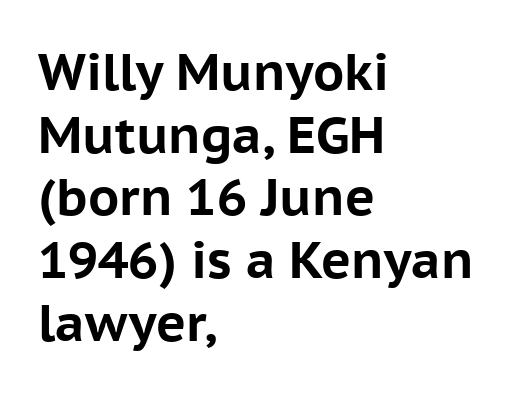
Summary of weight: heavy, a full bold. Check where the strokes stop: nothing finishes them off — pure sans. Letter spacing: default. Each line starts at the same left margin while the right side varies. Nope, not italic — everything's standing straight. These lines are rendered in a variable-pitch font.
